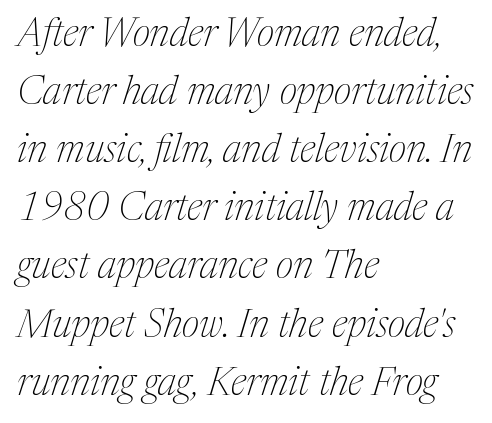
Observe the serifs anchoring each vertical stroke in this sample. Italic: yes, the glyphs are oblique. Weight: not bold — regular or lighter. This rendering uses left alignment, leaving the right contour irregular. Observe the ordinary spacing: letters are neighbours, not strangers. Vertically, the passage feels balanced, rows spaced as you'd expect.
